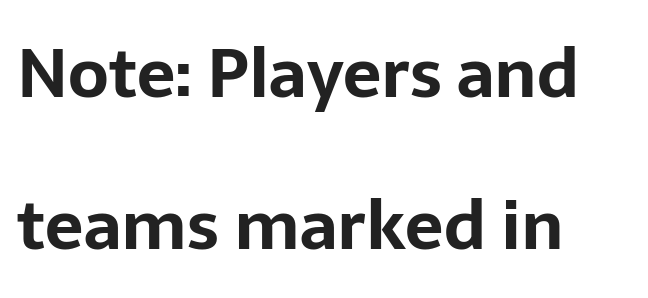
{"serif": "no", "italic": "no", "bold": "yes", "weight": "bold", "width": "normal", "stroke_contrast": "low", "x_height": "medium", "monospaced": "no", "underline": "no", "align": "left", "line_spacing": "loose", "line_spacing_ratio": 2.23, "letter_spacing": "normal", "letter_spacing_em": 0.0, "glyph_px": 68}
